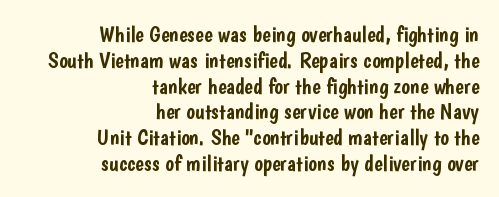
The image shows 23 px text type, upright; set right-aligned, tight line spacing (1.12x), normal letter spacing, not underlined.
